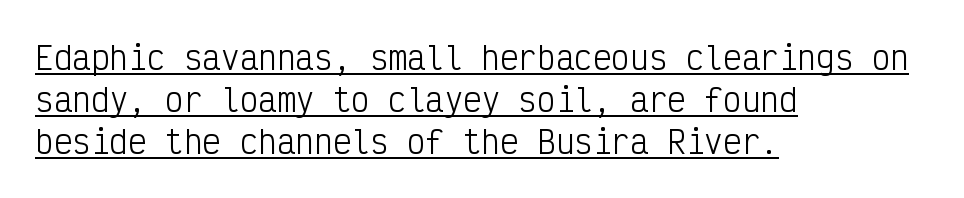
Q: Is the text bold? A: No.
Q: Is the text italic (slanted)? A: No, it is upright.
Q: Is the typeface a serif or a sans-serif typeface? A: Sans-serif.
Q: Is the text underlined? A: Yes.
Q: How is the paragraph aligned? A: Left-aligned.
Q: Is the spacing between letters normal or unusually wide? A: Normal.
Q: Is the spacing between lines tight, normal or loose? A: Normal.
Q: Width (condensed, normal, or wide)? A: Condensed.
Q: Stroke contrast? A: Low.
Q: x-height? A: Medium.
Q: Monospaced? A: Yes.
